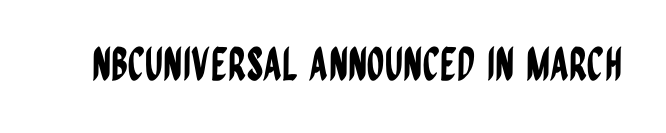
{"serif": "no", "italic": "no", "width": "condensed", "stroke_contrast": "low", "x_height": "large", "monospaced": "no", "underline": "no", "letter_spacing": "normal", "letter_spacing_em": 0.0, "glyph_px": 45}
